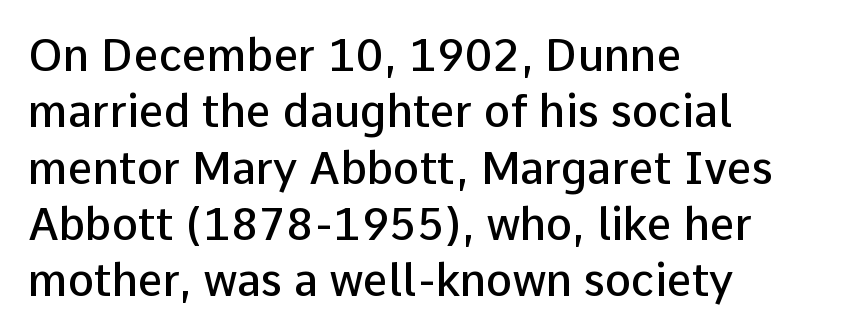
Q: Is the text bold? A: Semi-bold.
Q: Is the text italic (slanted)? A: No, it is upright.
Q: Is the typeface a serif or a sans-serif typeface? A: Sans-serif.
Q: Is the text underlined? A: No.
Q: How is the paragraph aligned? A: Left-aligned.
Q: Is the spacing between letters normal or unusually wide? A: Normal.
Q: Is the spacing between lines tight, normal or loose? A: Normal.
Q: Width (condensed, normal, or wide)? A: Normal.
Q: Stroke contrast? A: Low.
Q: x-height? A: Medium.
Q: Monospaced? A: No.
